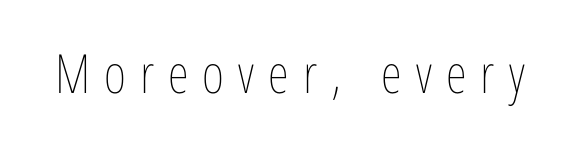
The image shows 54 px thin, condensed type, upright; set unusually wide letter spacing (+0.26 em), not underlined; low stroke contrast and a medium x-height.
